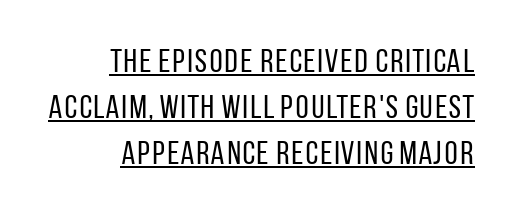
Q: Is the text bold? A: No.
Q: Is the text italic (slanted)? A: No, it is upright.
Q: Is the typeface a serif or a sans-serif typeface? A: Sans-serif.
Q: Is the text underlined? A: Yes.
Q: Is the spacing between letters normal or unusually wide? A: Normal.
Q: Is the spacing between lines tight, normal or loose? A: Normal.
Q: Width (condensed, normal, or wide)? A: Condensed.
Q: Stroke contrast? A: Low.
Q: x-height? A: Large.
Q: Monospaced? A: No.
